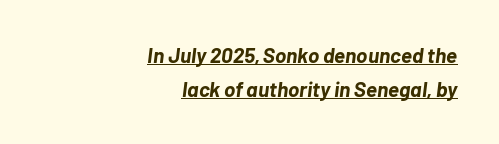
{"italic": "yes", "lean": "right", "slant_degrees": 7, "bold": "yes", "underline": "yes", "align": "right", "line_spacing": "normal", "line_spacing_ratio": 1.6, "letter_spacing": "normal", "letter_spacing_em": 0.0, "glyph_px": 21}
